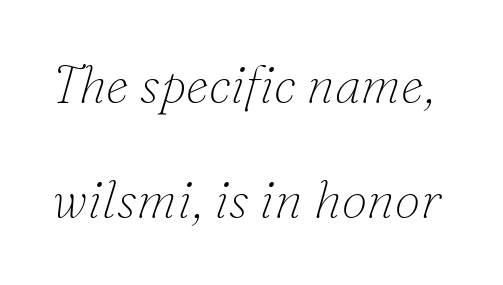
{"serif": "yes", "italic": "yes", "lean": "right", "slant_degrees": 16, "bold": "no", "weight": "thin", "width": "normal", "stroke_contrast": "low", "x_height": "small", "monospaced": "no", "underline": "no", "line_spacing": "loose", "line_spacing_ratio": 2.22, "letter_spacing": "normal", "letter_spacing_em": 0.0, "glyph_px": 52}
